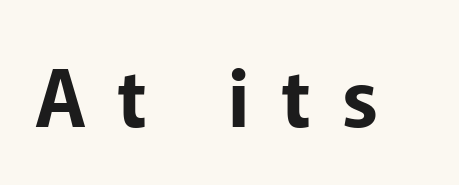
Quick note: underline off. Note the varied advance widths — an 'i' is clearly narrower than an 'm'. I'd call this a sans setting — the letters go barefoot. Posture: upright roman.
